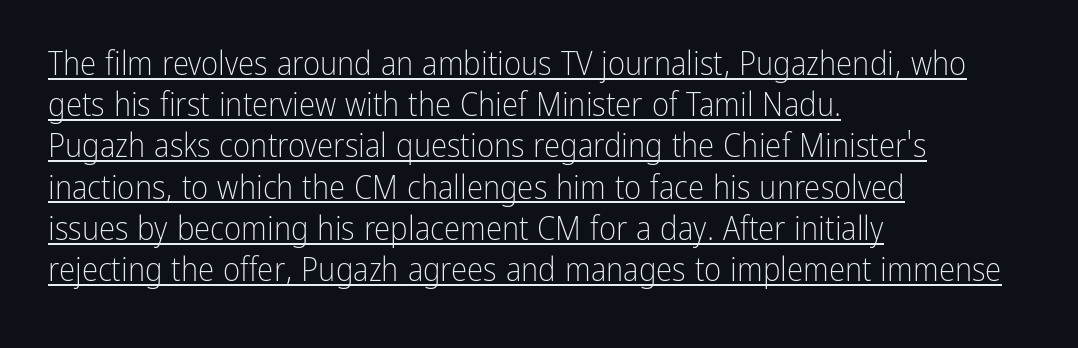
{"serif": "no", "italic": "no", "bold": "no", "weight": "light", "width": "condensed", "stroke_contrast": "low", "x_height": "medium", "monospaced": "no", "underline": "yes", "align": "left", "line_spacing": "normal", "line_spacing_ratio": 1.25, "letter_spacing": "normal", "letter_spacing_em": 0.0, "glyph_px": 33}
